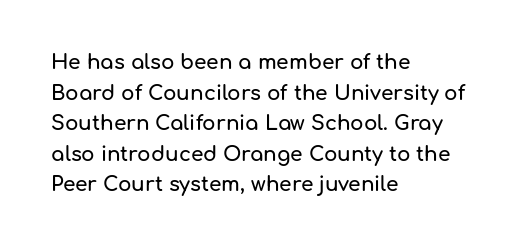
{"italic": "no", "underline": "no", "align": "left", "line_spacing": "normal", "line_spacing_ratio": 1.53, "letter_spacing": "normal", "letter_spacing_em": 0.0, "glyph_px": 20}
